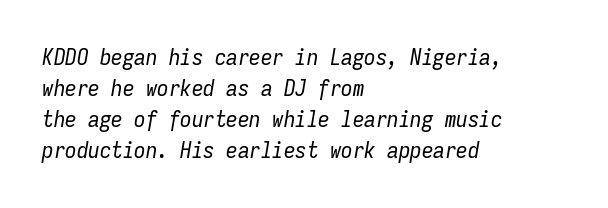
The image shows 23 px text type, italic (leaning right); set left-aligned, normal line spacing (1.35x), normal letter spacing, not underlined.
